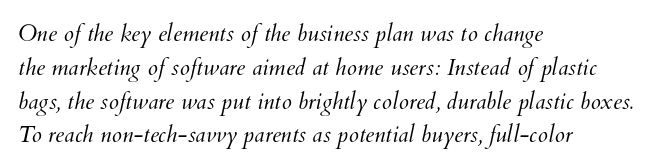
Q: Is the text bold? A: No.
Q: Is the text underlined? A: No.
Q: How is the paragraph aligned? A: Left-aligned.
Q: Is the spacing between letters normal or unusually wide? A: Normal.
Q: Is the spacing between lines tight, normal or loose? A: Normal.
